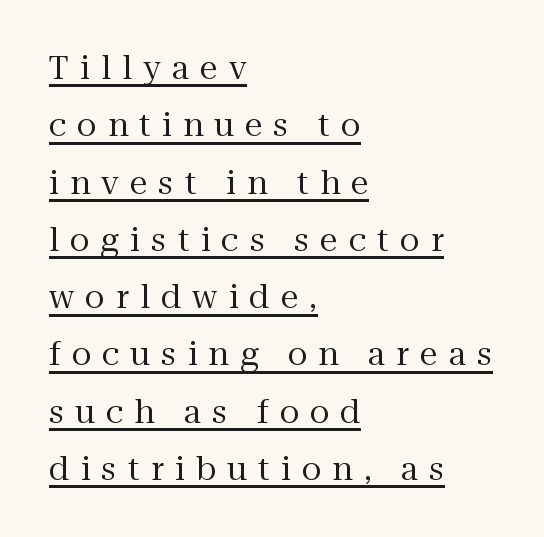
The image shows 32 px regular-weight serif type, upright; set left-aligned, line spacing 1.79x, unusually wide letter spacing (+0.35 em), underlined; medium stroke contrast and a medium x-height.
